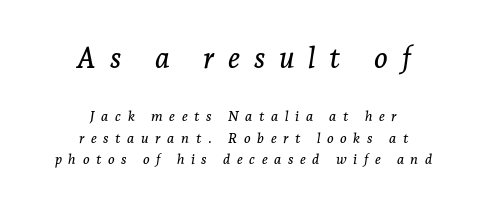
{"serif": "yes", "italic": "yes", "lean": "right", "slant_degrees": 7, "width": "normal", "stroke_contrast": "low", "x_height": "medium", "monospaced": "no", "underline": "no", "align": "center", "line_spacing": "normal", "line_spacing_ratio": 1.52, "letter_spacing": "wide", "letter_spacing_em": 0.47, "larger_block": "first", "size_ratio": 2.07, "glyph_px": 29}
